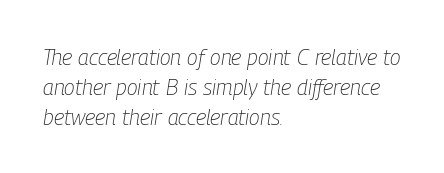
The image shows 22 px text type, italic (leaning right); set left-aligned, normal line spacing (1.36x), normal letter spacing, not underlined.
